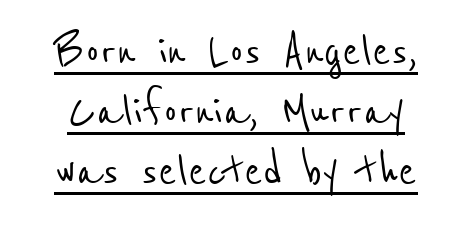
Q: Is the typeface a serif or a sans-serif typeface? A: Sans-serif.
Q: Is the text underlined? A: Yes.
Q: Is the spacing between letters normal or unusually wide? A: Normal.
Q: Is the spacing between lines tight, normal or loose? A: Tight.
Q: Width (condensed, normal, or wide)? A: Condensed.
Q: Stroke contrast? A: Low.
Q: x-height? A: Medium.
Q: Monospaced? A: No.
